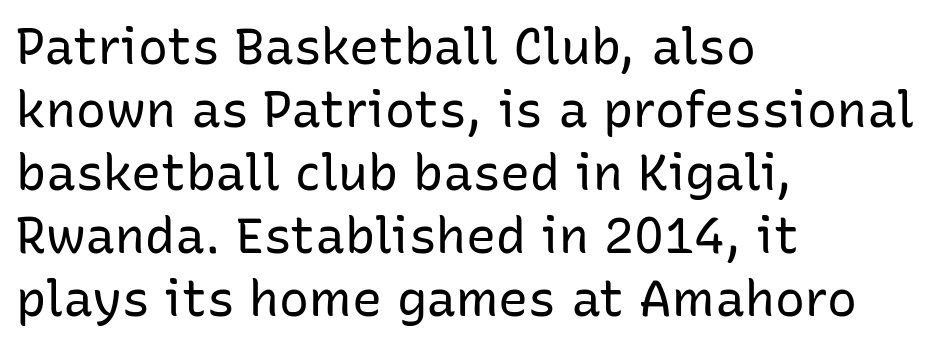
{"serif": "no", "italic": "no", "bold": "no", "weight": "regular", "width": "normal", "stroke_contrast": "low", "x_height": "medium", "monospaced": "no", "underline": "no", "align": "left", "line_spacing": "normal", "line_spacing_ratio": 1.26, "letter_spacing": "normal", "letter_spacing_em": 0.0, "glyph_px": 50}
